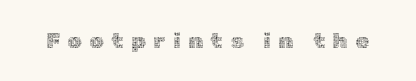
{"italic": "no", "bold": "no", "underline": "no", "letter_spacing": "wide", "letter_spacing_em": 0.36, "glyph_px": 22}
